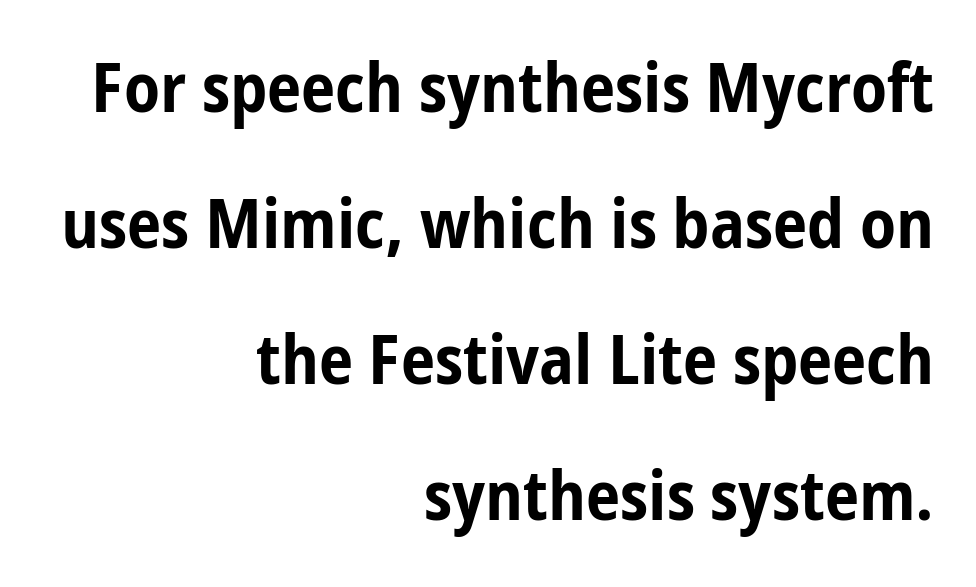
Heavy-handed strokes throughout: this text is bold. Letter spacing: default. Line endings align vertically; line beginnings do not. Whoever set this chose breathing room over compactness in the vertical rhythm.
